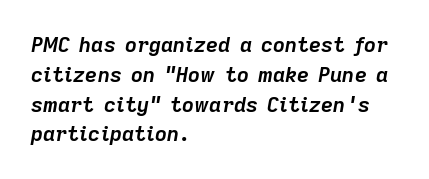
The image shows 21 px bold type, italic (leaning right); set left-aligned, normal line spacing (1.42x), normal letter spacing, not underlined.
